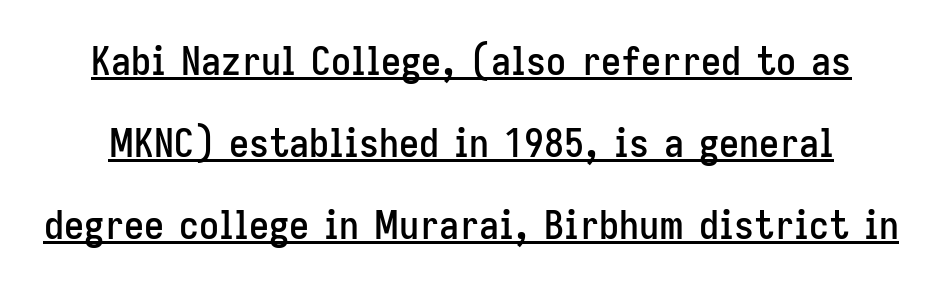
{"serif": "no", "italic": "no", "width": "condensed", "stroke_contrast": "low", "x_height": "medium", "monospaced": "no", "underline": "yes", "line_spacing": "loose", "line_spacing_ratio": 2.05, "letter_spacing": "normal", "letter_spacing_em": 0.0, "glyph_px": 40}
